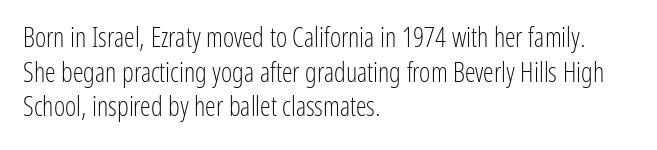
{"italic": "no", "bold": "no", "underline": "no", "align": "left", "line_spacing": "normal", "line_spacing_ratio": 1.28, "letter_spacing": "normal", "letter_spacing_em": 0.0, "glyph_px": 27}
